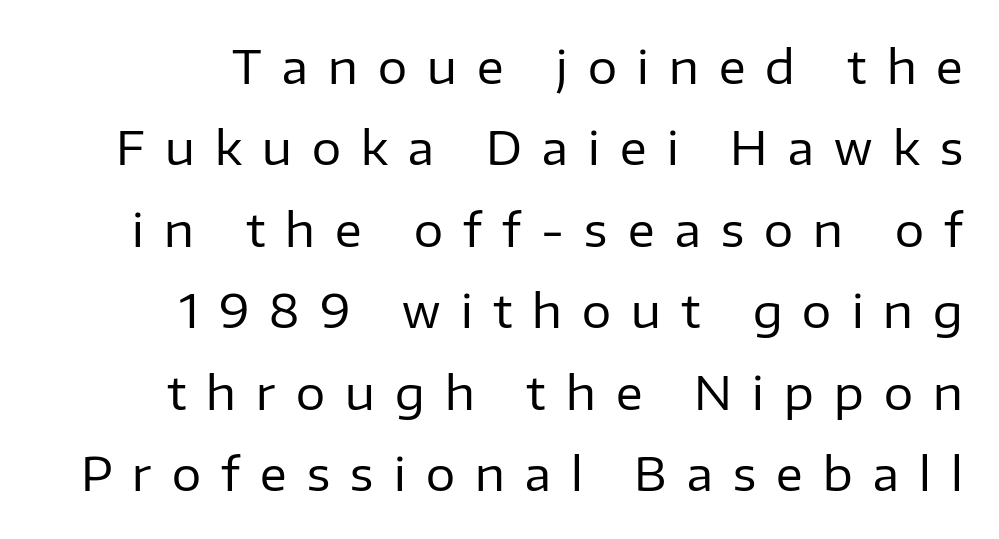
The image shows 46 px regular-weight sans-serif type, upright; set right-aligned, line spacing 1.77x, unusually wide letter spacing (+0.44 em), not underlined; low stroke contrast and a medium x-height.
